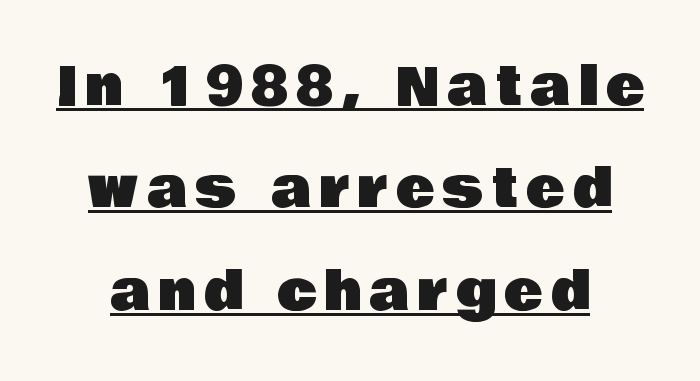
The image shows 52 px sans-serif type, upright; set loose line spacing (1.97x), underlined; low stroke contrast and a large x-height.
